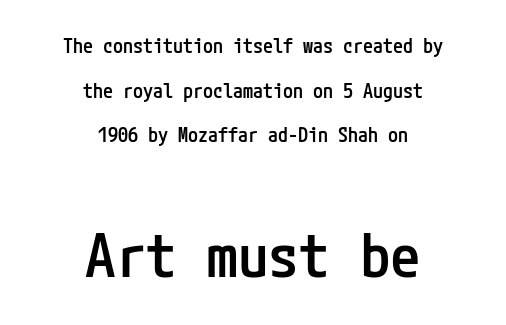
Q: Is the text bold? A: Semi-bold.
Q: Is the text italic (slanted)? A: No, it is upright.
Q: Is the typeface a serif or a sans-serif typeface? A: Sans-serif.
Q: Is the text underlined? A: No.
Q: How is the paragraph aligned? A: Centered.
Q: Is the spacing between letters normal or unusually wide? A: Normal.
Q: Is the spacing between lines tight, normal or loose? A: Loose.
Q: Which block of text is set in a larger size, the first (top) or the second (bottom)? A: The second (bottom) one.
Q: Width (condensed, normal, or wide)? A: Condensed.
Q: Stroke contrast? A: Low.
Q: x-height? A: Medium.
